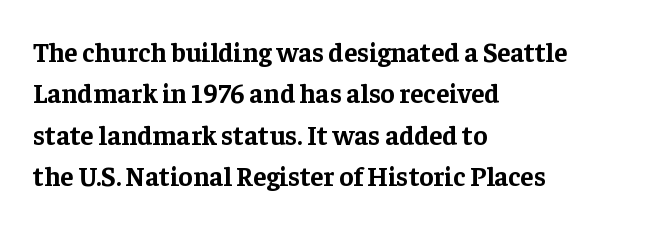
{"italic": "no", "bold": "yes", "underline": "no", "align": "left", "line_spacing": "normal", "line_spacing_ratio": 1.53, "letter_spacing": "normal", "letter_spacing_em": 0.0, "glyph_px": 27}
